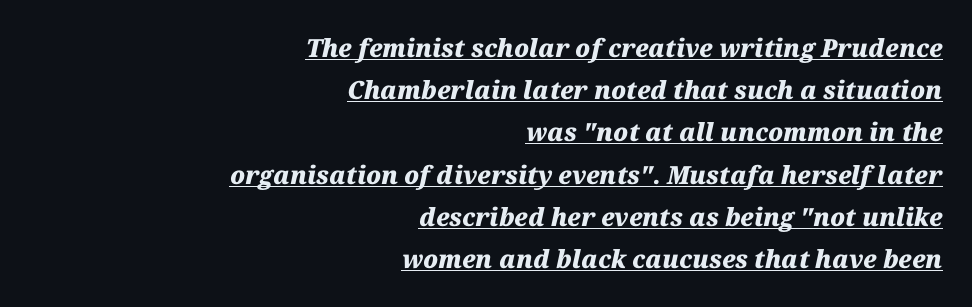
Honestly, the letter spacing is just normal — you wouldn't notice it. The lettering tilts uniformly, giving the passage an italic look. Weight check: bold — yes, fully. Where is the straight margin? On the right. This is underlined copy, the kind a proofreader might mark for attention.
